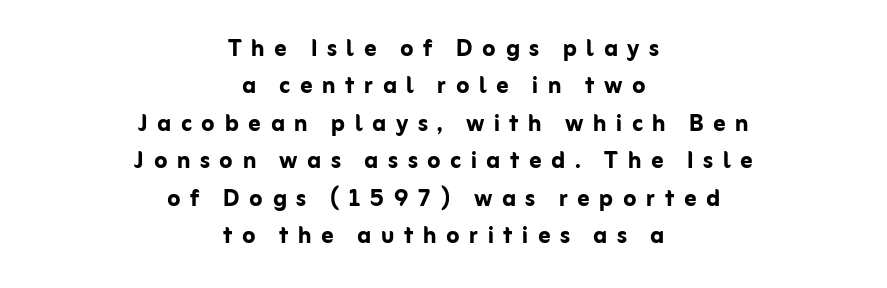
Q: Is the text bold? A: Yes.
Q: Is the text italic (slanted)? A: No, it is upright.
Q: Is the typeface a serif or a sans-serif typeface? A: Sans-serif.
Q: Is the text underlined? A: No.
Q: How is the paragraph aligned? A: Centered.
Q: Is the spacing between letters normal or unusually wide? A: Unusually wide.
Q: Is the spacing between lines tight, normal or loose? A: Normal.
Q: Width (condensed, normal, or wide)? A: Normal.
Q: Stroke contrast? A: Low.
Q: x-height? A: Medium.
Q: Monospaced? A: No.
